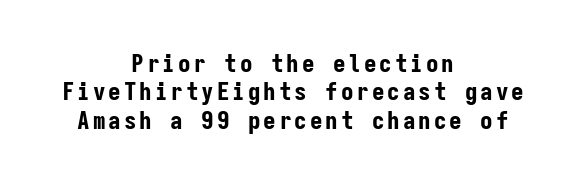
{"italic": "no", "bold": "yes", "underline": "no", "align": "center", "line_spacing": "tight", "line_spacing_ratio": 1.14, "glyph_px": 25}
